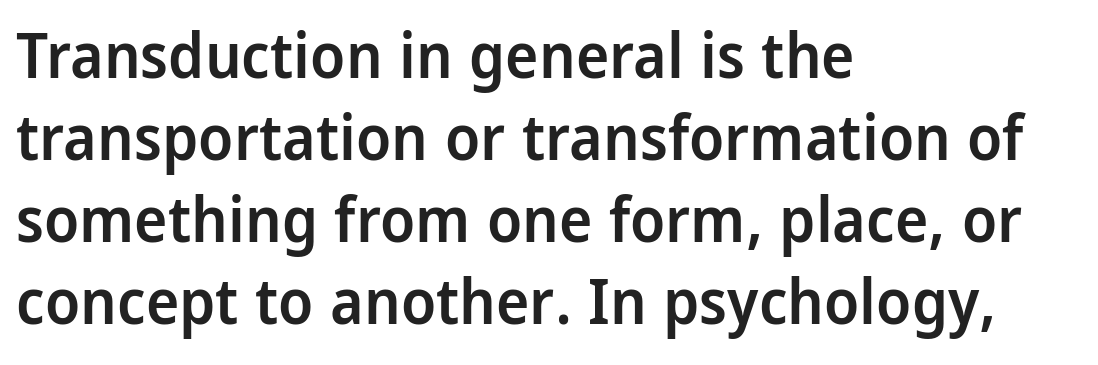
This sample uses an upright cut, with every glyph sitting square on the baseline. To sum up the face: it is a sans, with no serifs. The paragraph shown leans on its left margin. What weight is shown? A semibold, between regular and bold.
